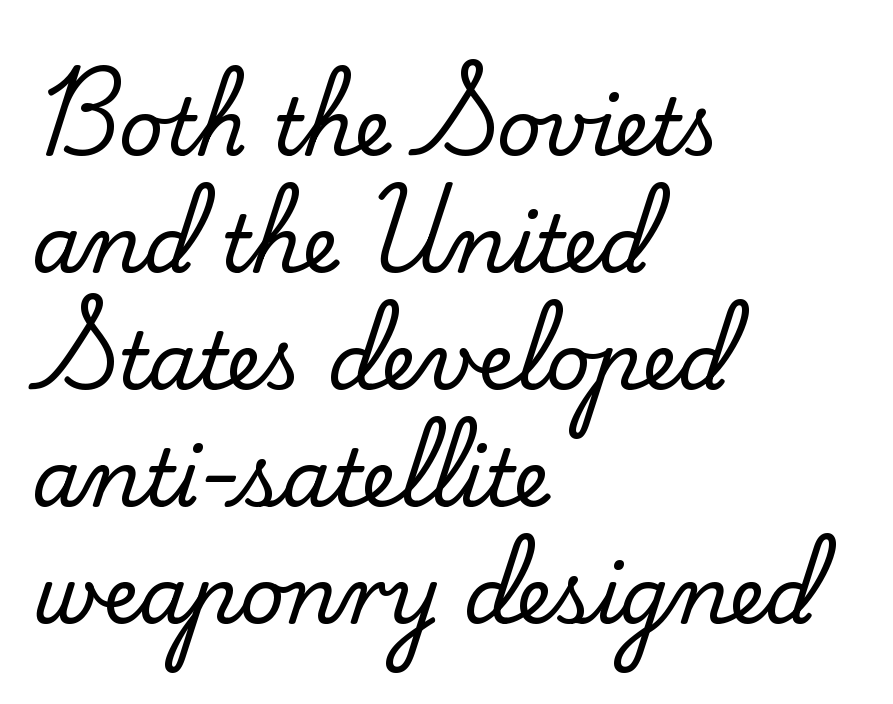
Q: Is the text italic (slanted)? A: Yes.
Q: Is the typeface a serif or a sans-serif typeface? A: Serif.
Q: Is the text underlined? A: No.
Q: How is the paragraph aligned? A: Left-aligned.
Q: Is the spacing between letters normal or unusually wide? A: Normal.
Q: Is the spacing between lines tight, normal or loose? A: Normal.
Q: Width (condensed, normal, or wide)? A: Normal.
Q: Stroke contrast? A: Low.
Q: x-height? A: Small.
Q: Monospaced? A: No.
